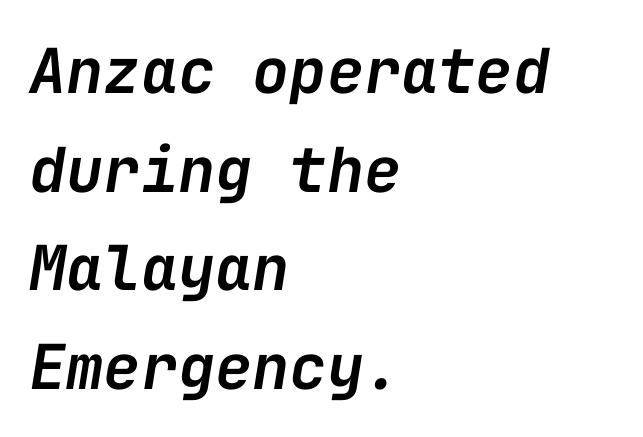
Students, this is semibold: more ink than regular, less than bold. In terms of letterspacing, this is plain default setting. Normally led — the rows are evenly, conventionally spaced. Every row of glyphs begins at an identical x-position on the left. Underline: absent. It's the slanting kind of type.
